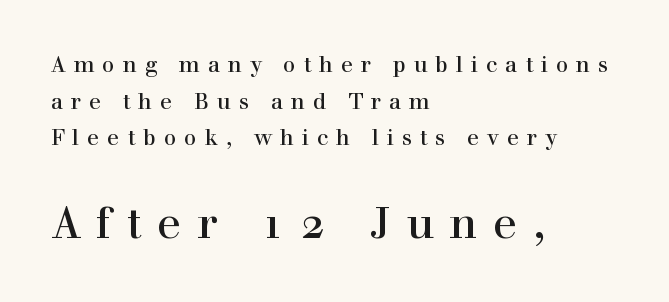
The setting favours the left margin, as ordinary paragraphs usually do. The rendering shows small feet on the letterforms — a serif design. Nope, not italic — everything's standing straight. Decoration check: the copy has no underline.
